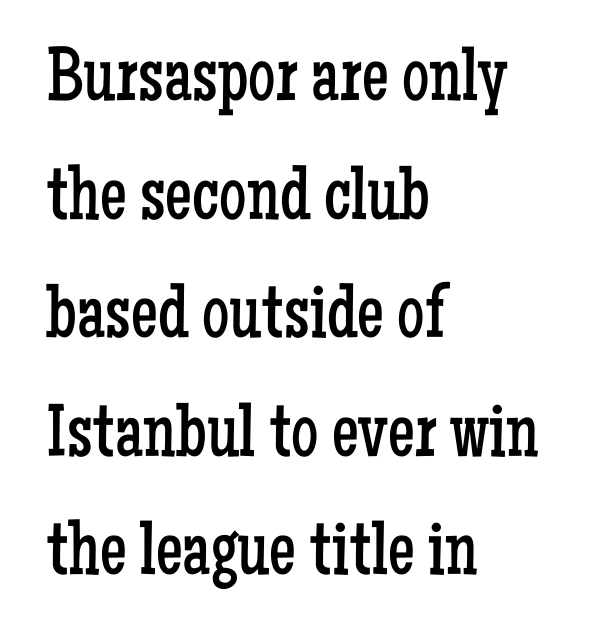
The image shows 76 px regular-weight, condensed serif type, upright; set left-aligned, normal line spacing (1.56x), normal letter spacing, not underlined; low stroke contrast and a medium x-height.
